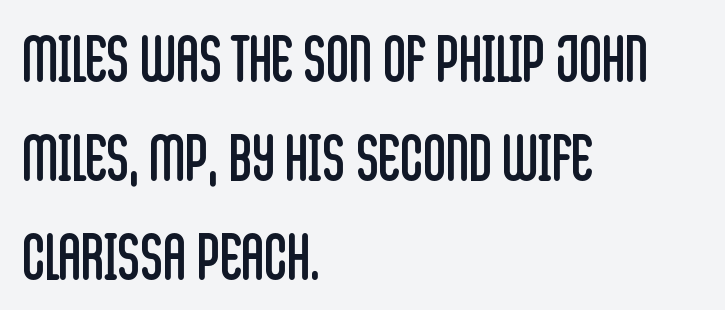
{"serif": "no", "italic": "no", "bold": "no", "weight": "regular", "width": "condensed", "stroke_contrast": "low", "x_height": "large", "monospaced": "no", "underline": "no", "align": "left", "line_spacing": "normal", "line_spacing_ratio": 1.57, "letter_spacing": "normal", "letter_spacing_em": 0.0, "glyph_px": 63}
